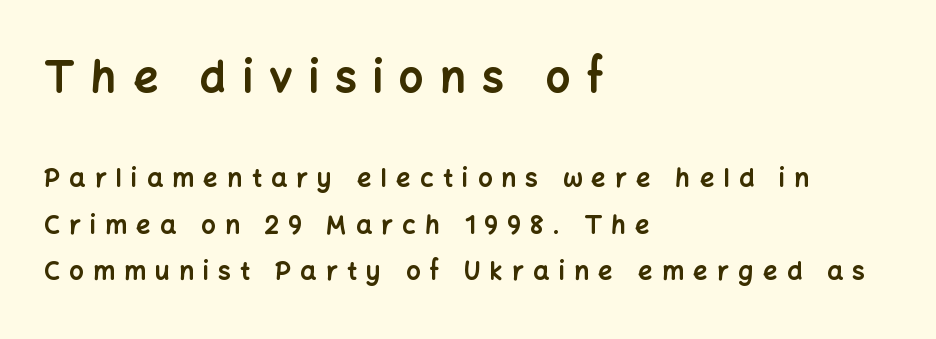
{"serif": "no", "italic": "no", "bold": "yes", "weight": "bold", "width": "normal", "stroke_contrast": "low", "x_height": "medium", "monospaced": "no", "underline": "no", "align": "left", "line_spacing_ratio": 1.87, "letter_spacing": "wide", "letter_spacing_em": 0.38, "larger_block": "first", "size_ratio": 1.72, "glyph_px": 43}
